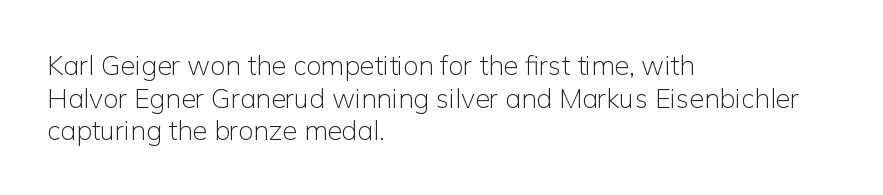
The image shows 27 px text type, upright; set left-aligned, line spacing 1.21x, normal letter spacing, not underlined.
